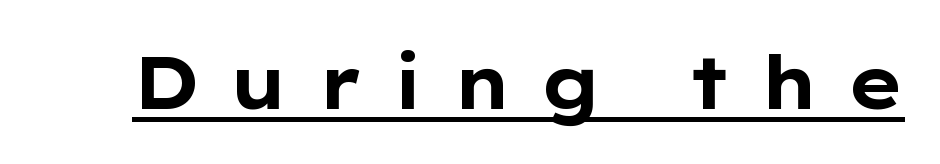
The image shows 73 px bold, wide sans-serif type, upright; set unusually wide letter spacing (+0.36 em), underlined; low stroke contrast and a medium x-height.
